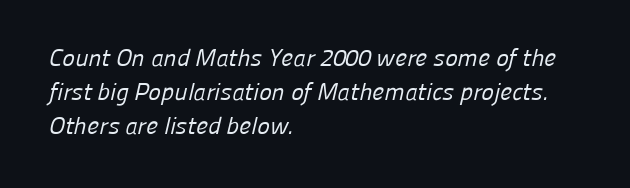
The image shows 24 px text type; set left-aligned, normal line spacing (1.41x), normal letter spacing, not underlined.
